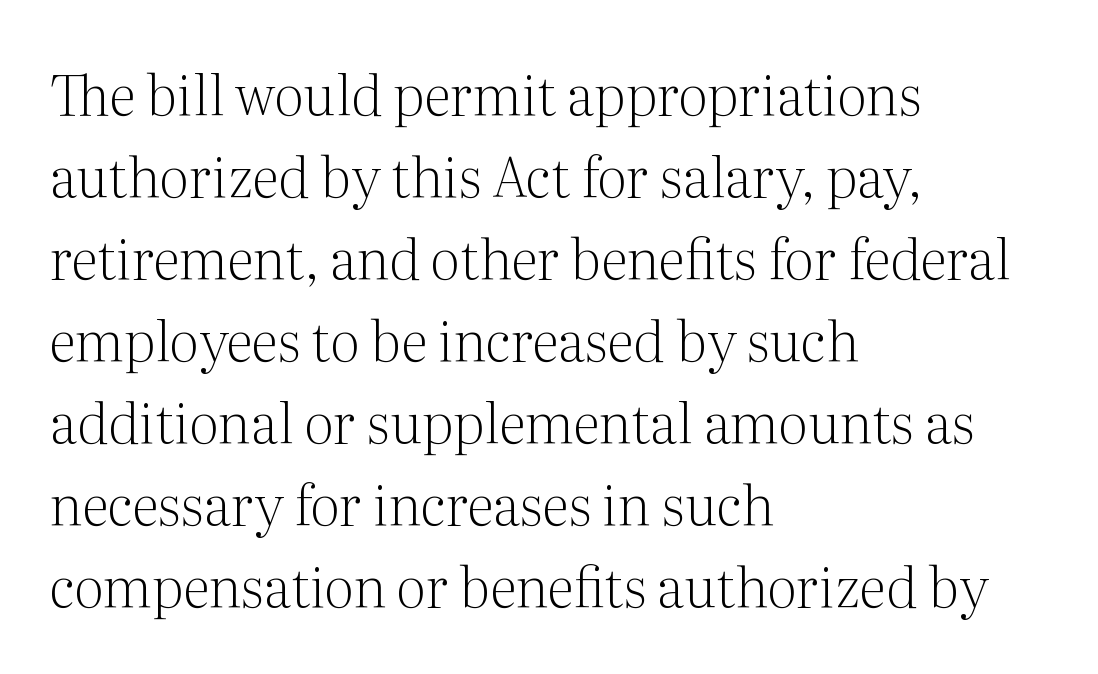
{"serif": "yes", "italic": "no", "bold": "no", "weight": "light", "width": "normal", "stroke_contrast": "medium", "x_height": "medium", "monospaced": "no", "underline": "no", "align": "left", "line_spacing": "normal", "line_spacing_ratio": 1.49, "letter_spacing": "normal", "letter_spacing_em": 0.0, "glyph_px": 55}
